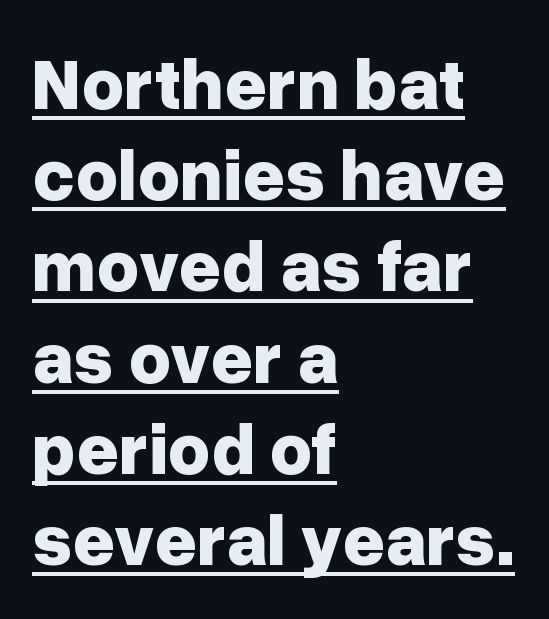
The image shows 73 px bold sans-serif type, upright; set left-aligned, normal line spacing (1.25x), normal letter spacing, underlined; low stroke contrast and a medium x-height.
